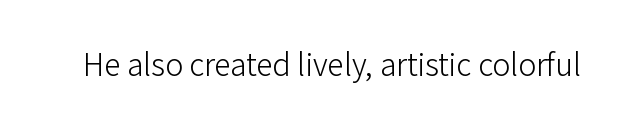
You can tell it's not italic because the verticals are truly vertical. Descender tails drop into unmarked territory. This is sans-serif lettering, the kind often seen on screens and signage. The passage shown is typed in a proportional face where columns would drift. Bold? No — there's no thickening of the strokes.
